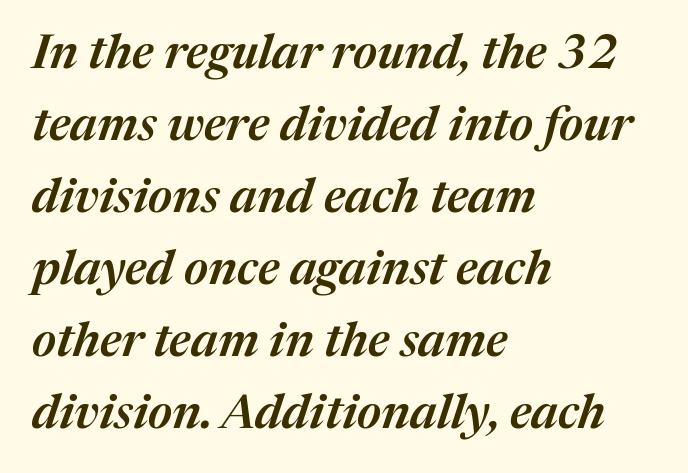
Q: Is the text bold? A: Semi-bold.
Q: Is the text italic (slanted)? A: Yes, it leans right by about 17 degrees.
Q: Is the text underlined? A: No.
Q: How is the paragraph aligned? A: Left-aligned.
Q: Is the spacing between letters normal or unusually wide? A: Normal.
Q: Is the spacing between lines tight, normal or loose? A: Normal.
Q: Width (condensed, normal, or wide)? A: Normal.
Q: Stroke contrast? A: Medium.
Q: x-height? A: Medium.
Q: Monospaced? A: No.
